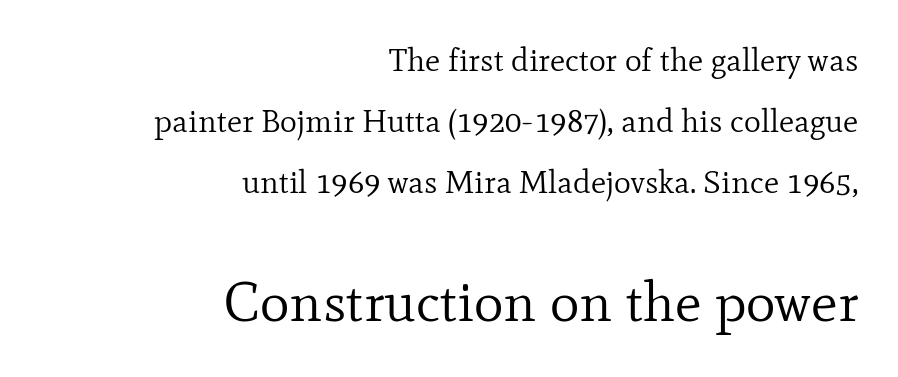
Only glyphs here, with clear space below each row. Yep, those are serifs on the letters. This layout puts the modest block above and the oversized block below. Ordinary non-slanted type is in use.
